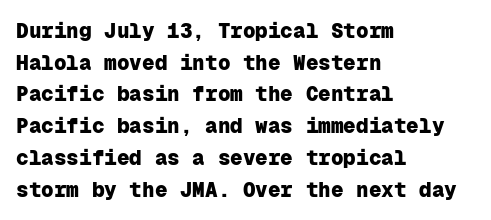
{"italic": "no", "bold": "yes", "underline": "no", "align": "left", "line_spacing": "normal", "line_spacing_ratio": 1.51, "letter_spacing": "normal", "letter_spacing_em": 0.0, "glyph_px": 21}
